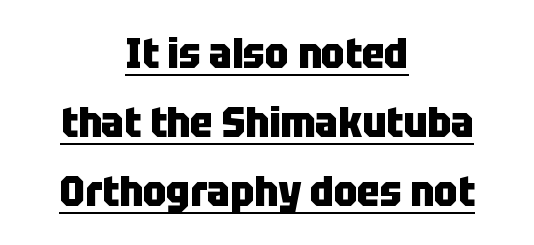
The image shows 42 px heavy, condensed sans-serif type, upright; set centered, normal line spacing (1.64x), normal letter spacing, underlined; low stroke contrast and a large x-height.
